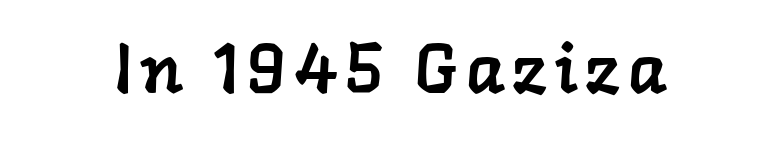
Q: Is the typeface a serif or a sans-serif typeface? A: Serif.
Q: Is the text underlined? A: No.
Q: Width (condensed, normal, or wide)? A: Normal.
Q: Stroke contrast? A: Low.
Q: x-height? A: Medium.
Q: Monospaced? A: No.
